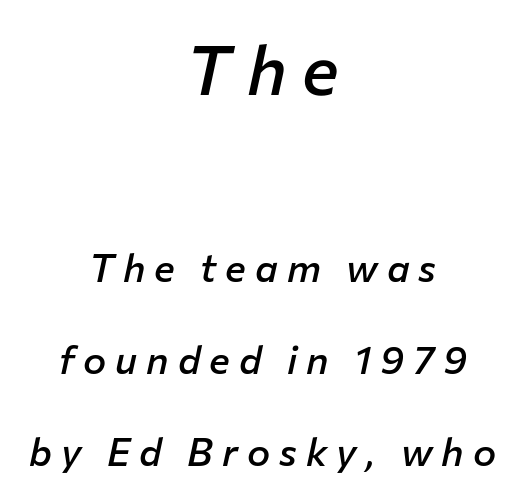
The image shows 69 px semibold type, italic (leaning right); set centered, loose line spacing (2.36x), unusually wide letter spacing (+0.23 em), not underlined; the first (top) block is 1.77x larger; low stroke contrast and a medium x-height.
